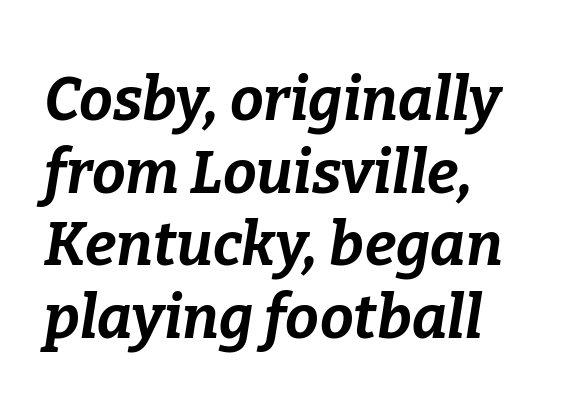
Q: Is the text bold? A: Yes.
Q: Is the text italic (slanted)? A: Yes, it leans right by about 9 degrees.
Q: Is the text underlined? A: No.
Q: How is the paragraph aligned? A: Left-aligned.
Q: Is the spacing between letters normal or unusually wide? A: Normal.
Q: Width (condensed, normal, or wide)? A: Normal.
Q: Stroke contrast? A: Low.
Q: x-height? A: Medium.
Q: Monospaced? A: No.
